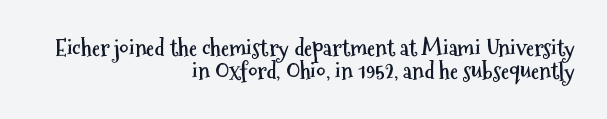
Regarding leading, the lines here are crowded together. The letters stand upright; this is a roman face. Teacher's note: observe the even right margin — that is flush-right alignment. Unmarked baselines from the first word to the last.
